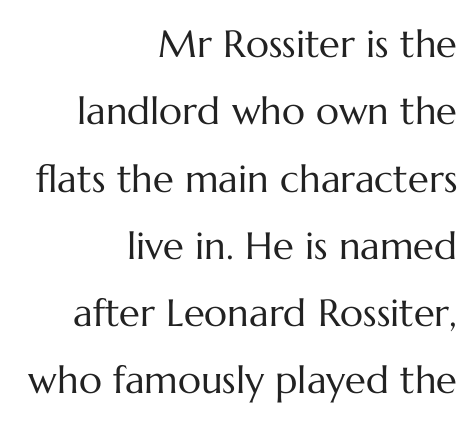
The lettering stays uniformly vertical, giving the passage a roman look. Every row of glyphs terminates at an identical x-position on the right. Inter-character spacing is left at the font's built-in metrics. The rendering uses natural spacing where letterforms have individual widths.
